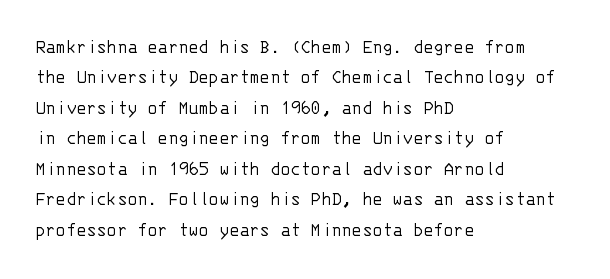
{"italic": "no", "bold": "no", "underline": "no", "align": "left", "line_spacing": "normal", "line_spacing_ratio": 1.45, "letter_spacing": "normal", "letter_spacing_em": 0.0, "glyph_px": 21}
